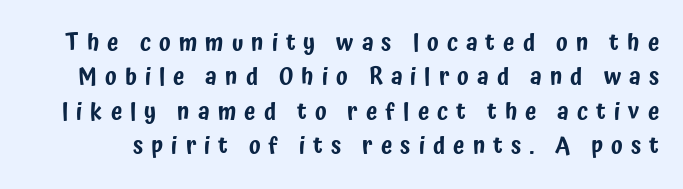
Q: Is the text italic (slanted)? A: No, it is upright.
Q: Is the text underlined? A: No.
Q: Is the spacing between letters normal or unusually wide? A: Unusually wide.
Q: Is the spacing between lines tight, normal or loose? A: Normal.
